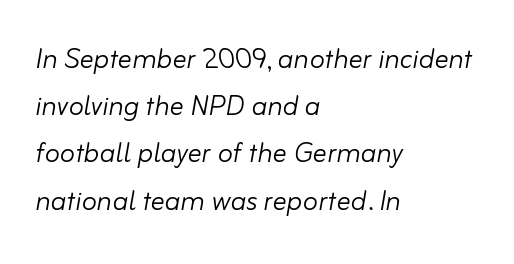
{"italic": "yes", "lean": "right", "slant_degrees": 10, "bold": "no", "weight": "light", "width": "normal", "stroke_contrast": "low", "x_height": "small", "monospaced": "no", "underline": "no", "align": "left", "line_spacing": "normal", "line_spacing_ratio": 1.35, "letter_spacing": "normal", "letter_spacing_em": 0.0, "glyph_px": 35}
